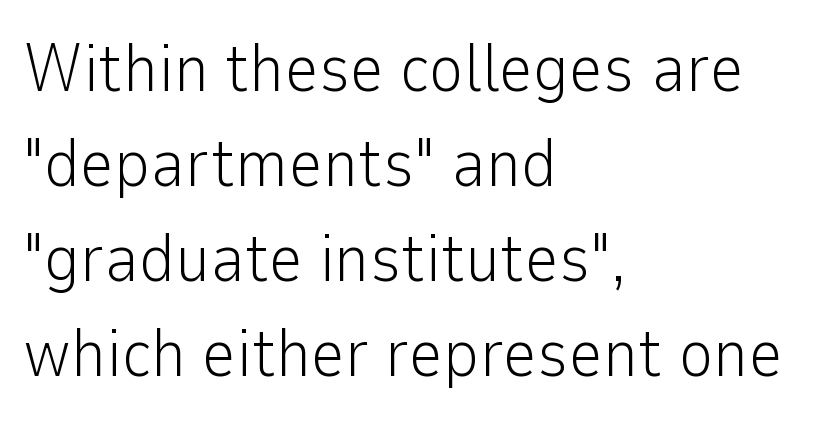
The image shows 67 px light sans-serif type, upright; set left-aligned, normal line spacing (1.42x), normal letter spacing, not underlined; low stroke contrast and a medium x-height.
